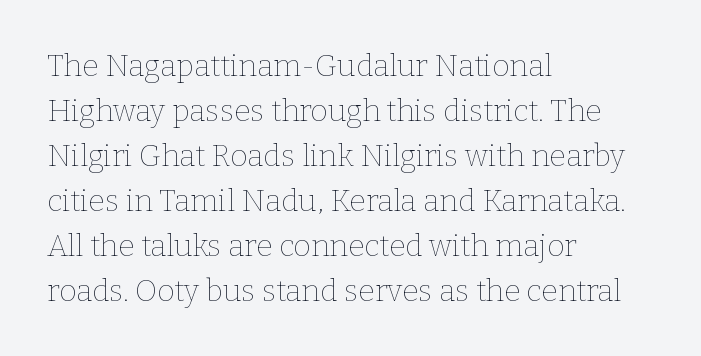
{"italic": "no", "bold": "no", "weight": "thin", "width": "normal", "stroke_contrast": "low", "x_height": "medium", "monospaced": "no", "underline": "no", "align": "left", "line_spacing": "normal", "line_spacing_ratio": 1.5, "letter_spacing": "normal", "letter_spacing_em": 0.0, "glyph_px": 30}
